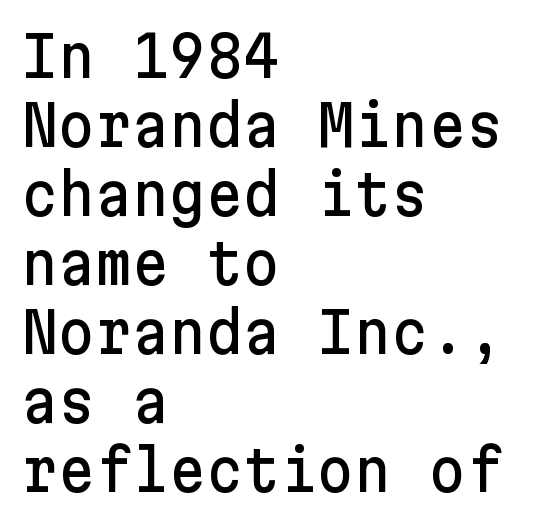
{"serif": "no", "italic": "no", "width": "normal", "stroke_contrast": "low", "x_height": "medium", "underline": "no", "align": "left", "line_spacing_ratio": 1.21, "letter_spacing": "normal", "letter_spacing_em": 0.0, "glyph_px": 57}
